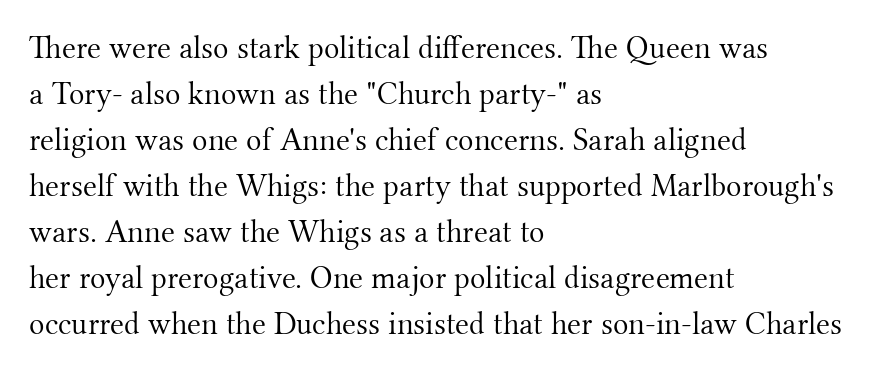
The image shows 32 px light serif type, upright; set left-aligned, normal line spacing (1.44x), normal letter spacing, not underlined; medium stroke contrast and a small x-height.
